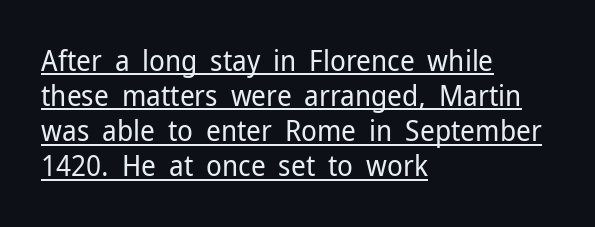
Q: Is the text bold? A: No.
Q: Is the text italic (slanted)? A: No, it is upright.
Q: Is the typeface a serif or a sans-serif typeface? A: Sans-serif.
Q: Is the text underlined? A: Yes.
Q: How is the paragraph aligned? A: Left-aligned.
Q: Is the spacing between letters normal or unusually wide? A: Normal.
Q: Width (condensed, normal, or wide)? A: Normal.
Q: Stroke contrast? A: Low.
Q: x-height? A: Medium.
Q: Monospaced? A: No.
